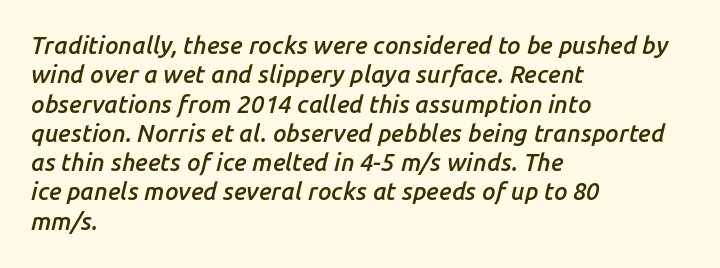
The image shows 24 px text type, italic (leaning right); set left-aligned, line spacing 1.22x, normal letter spacing, not underlined.
